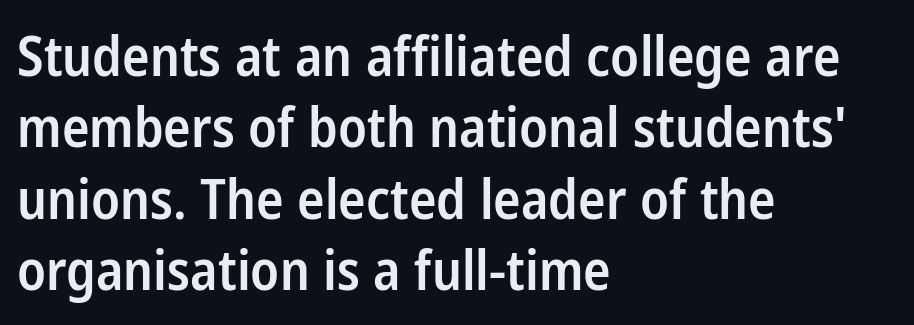
The image shows 55 px semibold, condensed sans-serif type, upright; set left-aligned, normal line spacing (1.3x), normal letter spacing, not underlined; low stroke contrast and a medium x-height.
